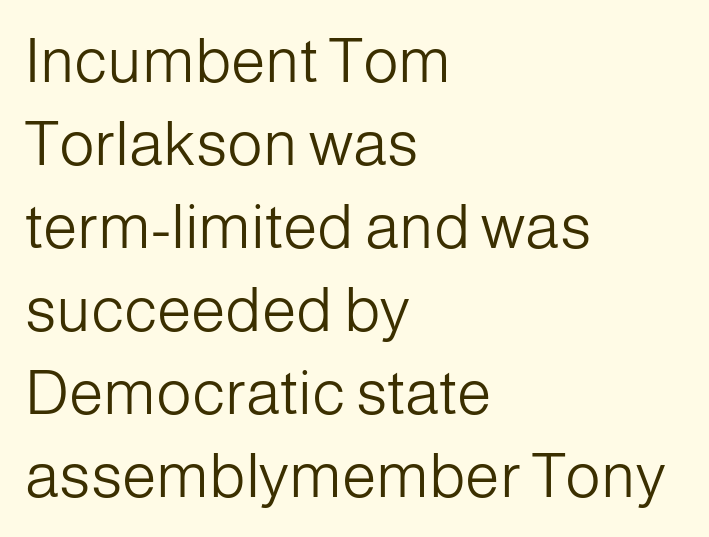
Quick note: not italic, upright. Any mark beneath the type? The region is blank. Stem width sits at or under what a default text font uses. You could not count columns in this text — the font is proportionally spaced. The compositor pushed each line to the left boundary.
